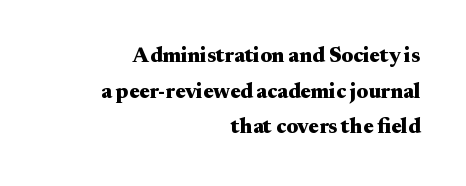
Successive baselines arrive at the customary interval. A roman cut, with each character standing at attention. A flush-right, rag-left setting is used for this passage. The area under the type is left untouched.
